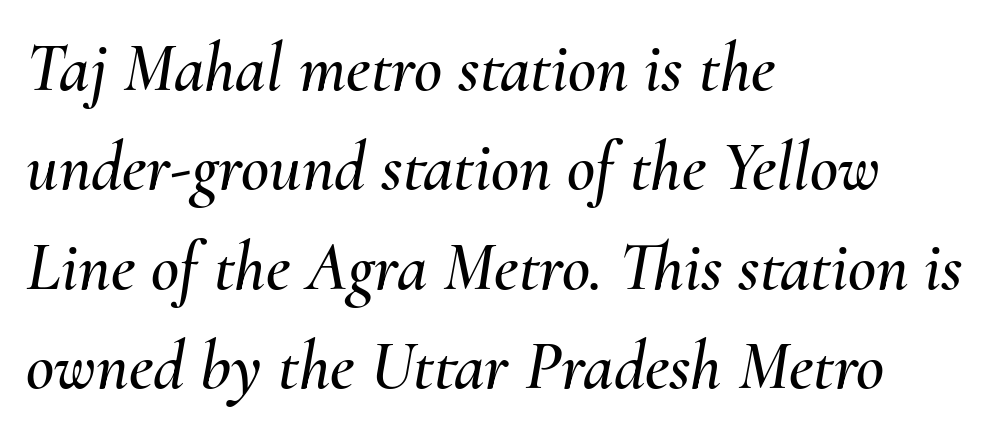
The image shows 69 px text type, italic (leaning right); set left-aligned, normal line spacing (1.44x), normal letter spacing, not underlined; medium stroke contrast and a small x-height.
